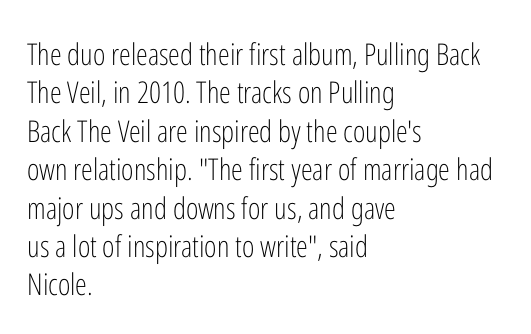
Q: Is the text bold? A: No.
Q: Is the text italic (slanted)? A: No, it is upright.
Q: Is the typeface a serif or a sans-serif typeface? A: Sans-serif.
Q: Is the text underlined? A: No.
Q: How is the paragraph aligned? A: Left-aligned.
Q: Is the spacing between letters normal or unusually wide? A: Normal.
Q: Is the spacing between lines tight, normal or loose? A: Normal.
Q: Width (condensed, normal, or wide)? A: Condensed.
Q: Stroke contrast? A: Low.
Q: x-height? A: Medium.
Q: Monospaced? A: No.
